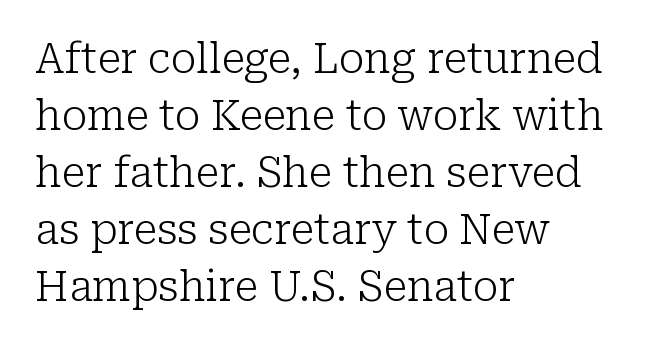
Q: Is the text bold? A: No.
Q: Is the text italic (slanted)? A: No, it is upright.
Q: Is the typeface a serif or a sans-serif typeface? A: Serif.
Q: Is the text underlined? A: No.
Q: How is the paragraph aligned? A: Left-aligned.
Q: Is the spacing between letters normal or unusually wide? A: Normal.
Q: Is the spacing between lines tight, normal or loose? A: Normal.
Q: Width (condensed, normal, or wide)? A: Normal.
Q: Stroke contrast? A: Low.
Q: x-height? A: Medium.
Q: Monospaced? A: No.
